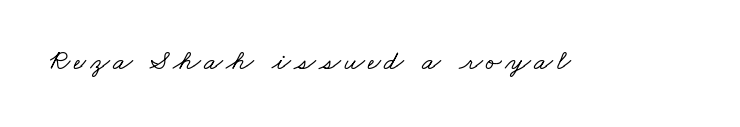
{"serif": "yes", "width": "wide", "stroke_contrast": "low", "x_height": "small", "monospaced": "no", "underline": "no", "glyph_px": 28}
